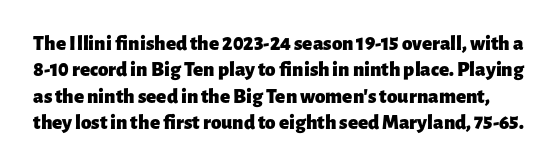
The image shows 21 px bold type, upright; set normal line spacing (1.26x), normal letter spacing, not underlined.
